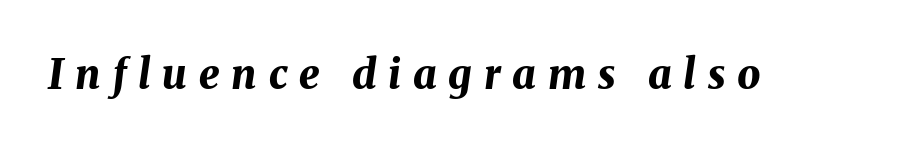
Q: Is the text bold? A: Yes.
Q: Is the text italic (slanted)? A: Yes, it leans right by about 8 degrees.
Q: Is the text underlined? A: No.
Q: Is the spacing between letters normal or unusually wide? A: Unusually wide.
Q: Width (condensed, normal, or wide)? A: Normal.
Q: Stroke contrast? A: Medium.
Q: x-height? A: Medium.
Q: Monospaced? A: No.
